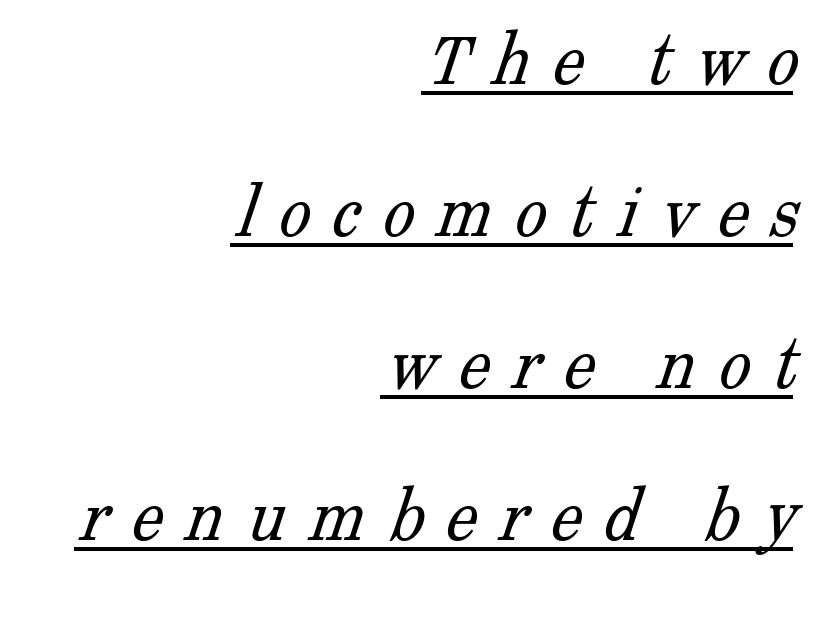
Q: Is the text bold? A: No.
Q: Is the typeface a serif or a sans-serif typeface? A: Serif.
Q: Is the text underlined? A: Yes.
Q: How is the paragraph aligned? A: Right-aligned.
Q: Is the spacing between letters normal or unusually wide? A: Unusually wide.
Q: Is the spacing between lines tight, normal or loose? A: Loose.
Q: Width (condensed, normal, or wide)? A: Normal.
Q: Stroke contrast? A: Low.
Q: x-height? A: Medium.
Q: Monospaced? A: No.
